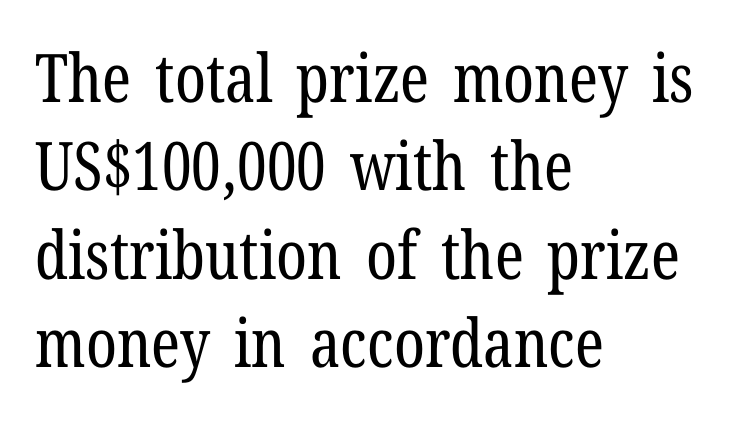
The image shows 67 px regular-weight, condensed serif type, upright; set left-aligned, normal line spacing (1.32x), normal letter spacing, not underlined; low stroke contrast and a medium x-height.
